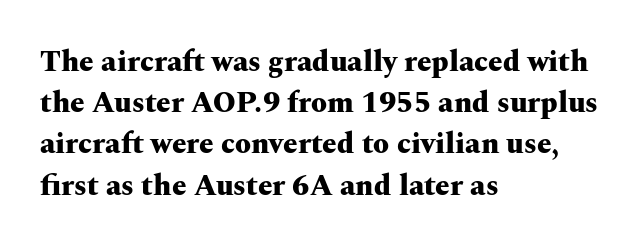
Q: Is the text bold? A: Yes.
Q: Is the text italic (slanted)? A: No, it is upright.
Q: Is the typeface a serif or a sans-serif typeface? A: Serif.
Q: Is the text underlined? A: No.
Q: How is the paragraph aligned? A: Left-aligned.
Q: Is the spacing between letters normal or unusually wide? A: Normal.
Q: Is the spacing between lines tight, normal or loose? A: Normal.
Q: Width (condensed, normal, or wide)? A: Wide.
Q: Stroke contrast? A: Medium.
Q: x-height? A: Medium.
Q: Monospaced? A: No.
